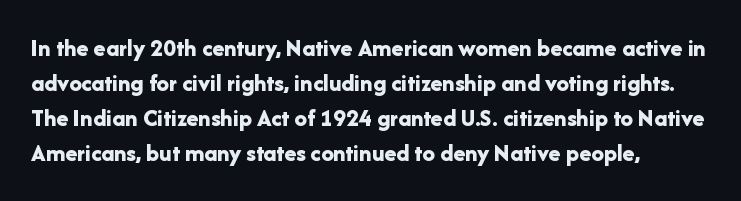
The image shows 25 px bold type, upright; set left-aligned, normal line spacing (1.4x), normal letter spacing, not underlined.
